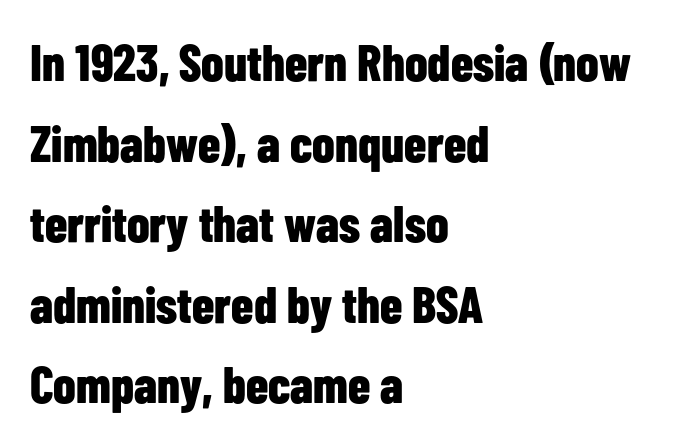
{"serif": "no", "italic": "no", "bold": "yes", "weight": "bold", "width": "condensed", "stroke_contrast": "low", "x_height": "medium", "monospaced": "no", "underline": "no", "align": "left", "line_spacing": "normal", "line_spacing_ratio": 1.58, "letter_spacing": "normal", "letter_spacing_em": 0.0, "glyph_px": 51}
